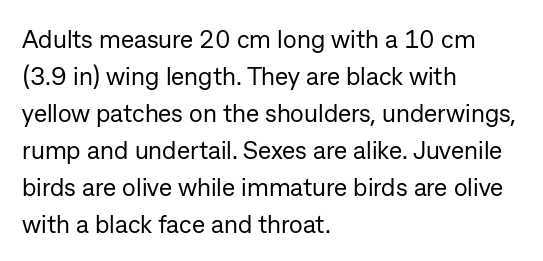
A typesetter would call this leading conventional body-copy spacing. Descender tails drop into unmarked territory. Visually the block forms a straight wall on the left and a jagged coastline on the right. Do the letters lean? They stand straight.
